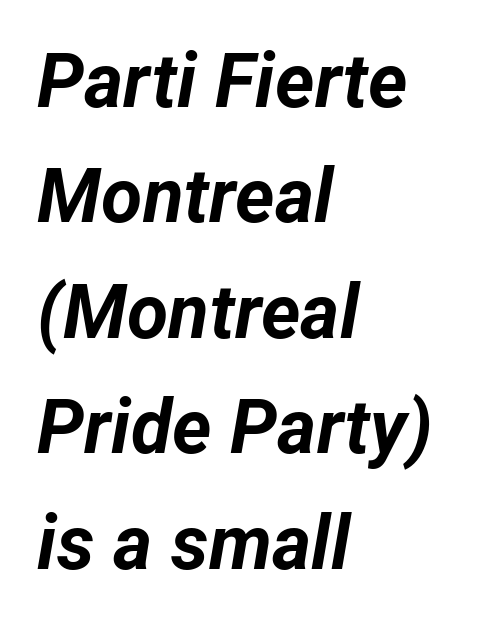
Q: Is the text bold? A: Yes.
Q: Is the text italic (slanted)? A: Yes, it leans right by about 12 degrees.
Q: Is the text underlined? A: No.
Q: How is the paragraph aligned? A: Left-aligned.
Q: Is the spacing between letters normal or unusually wide? A: Normal.
Q: Is the spacing between lines tight, normal or loose? A: Normal.
Q: Width (condensed, normal, or wide)? A: Normal.
Q: Stroke contrast? A: Low.
Q: x-height? A: Medium.
Q: Monospaced? A: No.
